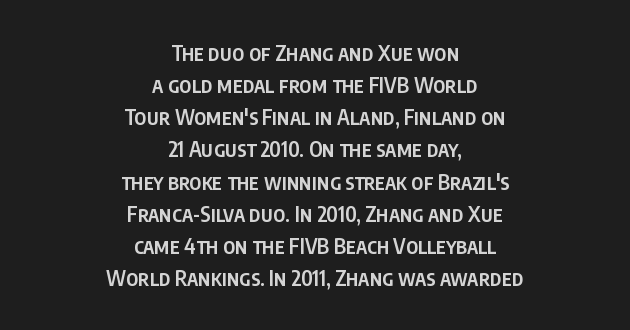
The image shows 21 px text type, upright; set centered, normal line spacing (1.53x), normal letter spacing, not underlined.
